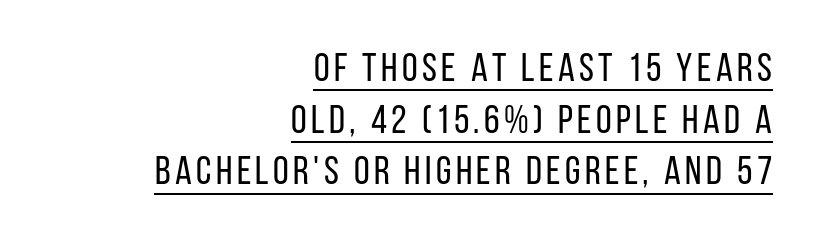
{"serif": "no", "italic": "no", "bold": "no", "weight": "regular", "width": "condensed", "stroke_contrast": "low", "x_height": "large", "monospaced": "no", "underline": "yes", "align": "right", "line_spacing": "normal", "line_spacing_ratio": 1.29, "glyph_px": 40}
